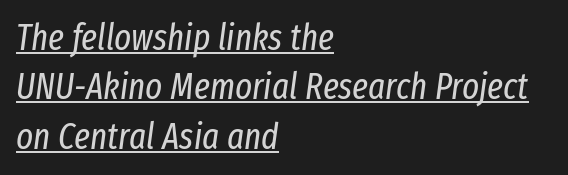
{"italic": "yes", "lean": "right", "slant_degrees": 8, "bold": "no", "weight": "regular", "width": "condensed", "stroke_contrast": "low", "x_height": "medium", "monospaced": "no", "underline": "yes", "align": "left", "line_spacing": "normal", "line_spacing_ratio": 1.37, "letter_spacing": "normal", "letter_spacing_em": 0.0, "glyph_px": 36}
